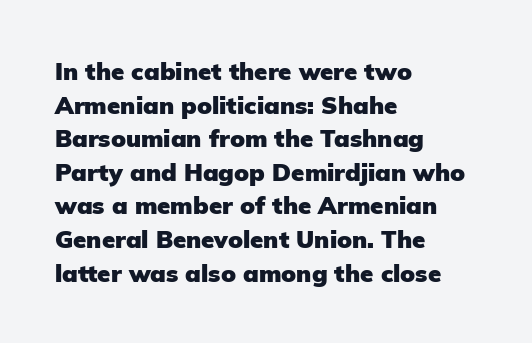
The image shows 24 px bold type, upright; set left-aligned, normal line spacing (1.4x), normal letter spacing, not underlined.
